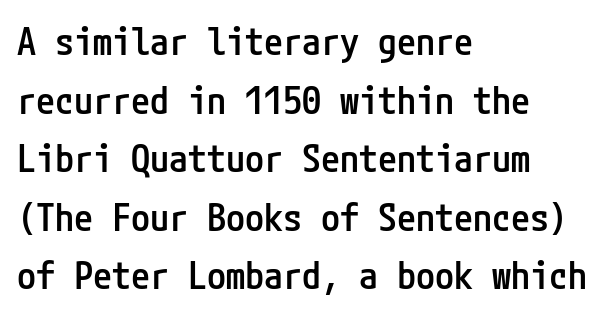
In terms of posture, this sample is upright. The characters look somewhat weighty, a semibold short of true bold. The line-height multiplier appears to be the usual default. Check the space under the baseline: it is left empty.
